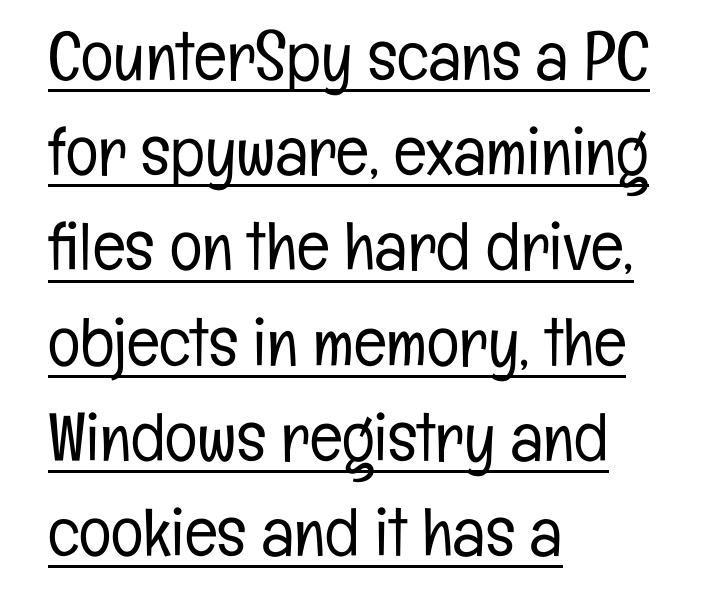
Q: Is the text bold? A: No.
Q: Is the text italic (slanted)? A: No, it is upright.
Q: Is the typeface a serif or a sans-serif typeface? A: Sans-serif.
Q: Is the text underlined? A: Yes.
Q: How is the paragraph aligned? A: Left-aligned.
Q: Is the spacing between letters normal or unusually wide? A: Normal.
Q: Is the spacing between lines tight, normal or loose? A: Normal.
Q: Width (condensed, normal, or wide)? A: Condensed.
Q: Stroke contrast? A: Low.
Q: x-height? A: Medium.
Q: Monospaced? A: No.
